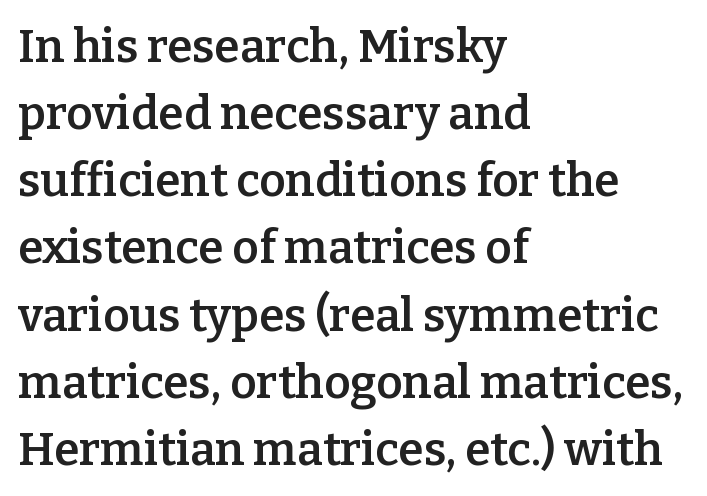
{"serif": "yes", "italic": "no", "bold": "semi", "weight": "semibold", "width": "normal", "stroke_contrast": "low", "x_height": "medium", "monospaced": "no", "underline": "no", "align": "left", "line_spacing": "normal", "line_spacing_ratio": 1.46, "letter_spacing": "normal", "letter_spacing_em": 0.0, "glyph_px": 46}
